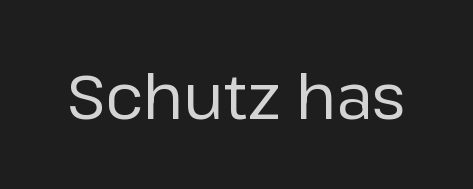
The image shows 62 px regular-weight sans-serif type, upright; set normal letter spacing, not underlined; low stroke contrast and a medium x-height.
